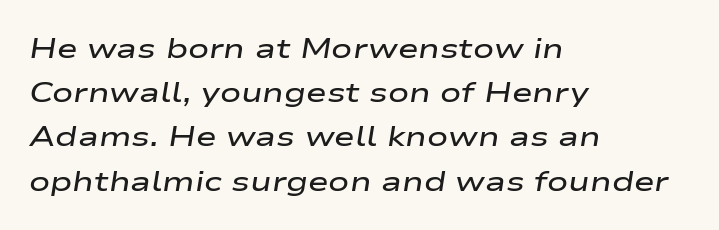
The image shows 28 px semibold, wide type, italic (leaning right); set left-aligned, normal line spacing (1.58x), normal letter spacing, not underlined; low stroke contrast and a medium x-height.
